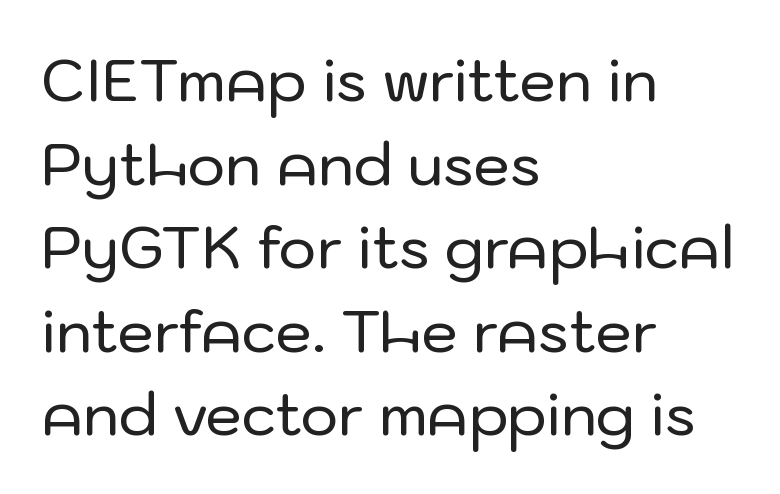
{"serif": "no", "italic": "no", "width": "normal", "stroke_contrast": "low", "x_height": "medium", "monospaced": "no", "underline": "no", "align": "left", "line_spacing": "normal", "line_spacing_ratio": 1.44, "letter_spacing": "normal", "letter_spacing_em": 0.0, "glyph_px": 58}
